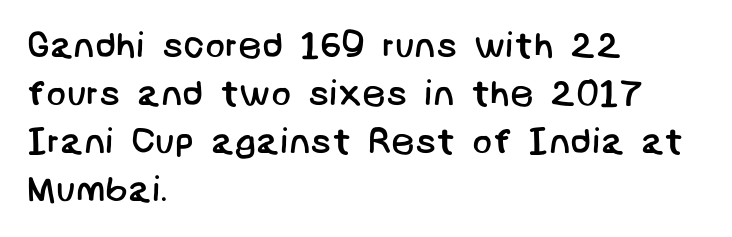
The image shows 37 px regular-weight sans-serif type; set left-aligned, normal line spacing (1.3x), normal letter spacing, not underlined; low stroke contrast and a large x-height.
